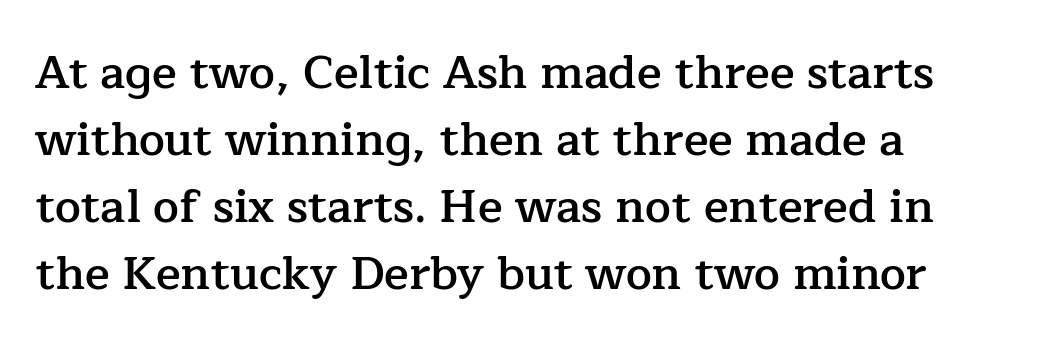
{"serif": "yes", "italic": "no", "bold": "semi", "weight": "semibold", "width": "normal", "stroke_contrast": "low", "x_height": "medium", "monospaced": "no", "underline": "no", "align": "left", "line_spacing": "normal", "line_spacing_ratio": 1.46, "letter_spacing": "normal", "letter_spacing_em": 0.0, "glyph_px": 46}
